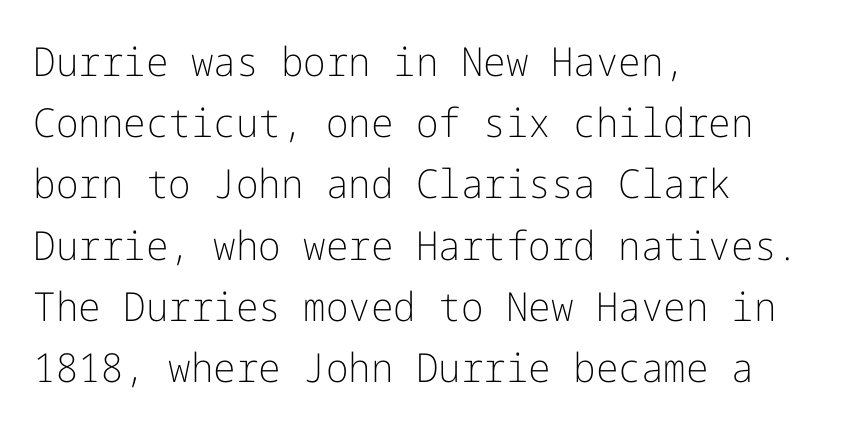
Q: Is the text bold? A: No.
Q: Is the text italic (slanted)? A: No, it is upright.
Q: Is the typeface a serif or a sans-serif typeface? A: Sans-serif.
Q: Is the text underlined? A: No.
Q: How is the paragraph aligned? A: Left-aligned.
Q: Is the spacing between letters normal or unusually wide? A: Normal.
Q: Is the spacing between lines tight, normal or loose? A: Normal.
Q: Width (condensed, normal, or wide)? A: Normal.
Q: Stroke contrast? A: Low.
Q: x-height? A: Medium.
